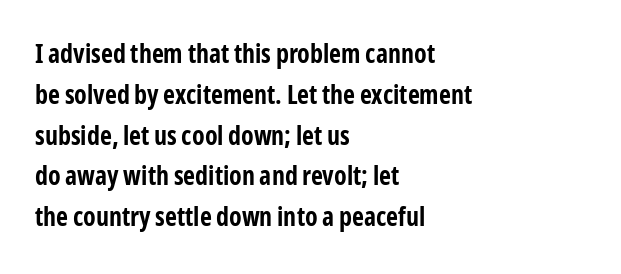
{"italic": "no", "bold": "yes", "underline": "no", "align": "left", "line_spacing": "normal", "line_spacing_ratio": 1.57, "letter_spacing": "normal", "letter_spacing_em": 0.0, "glyph_px": 26}
